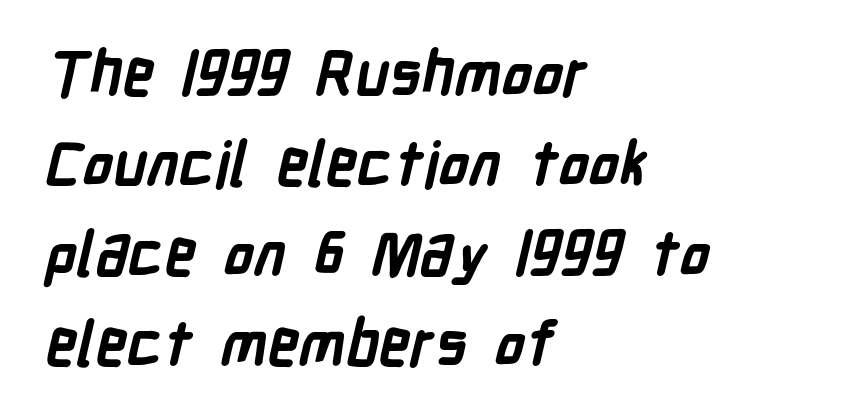
{"serif": "no", "bold": "yes", "weight": "semibold", "width": "condensed", "stroke_contrast": "low", "x_height": "medium", "monospaced": "no", "underline": "no", "align": "left", "line_spacing": "normal", "line_spacing_ratio": 1.45, "letter_spacing": "normal", "letter_spacing_em": 0.0, "glyph_px": 62}
